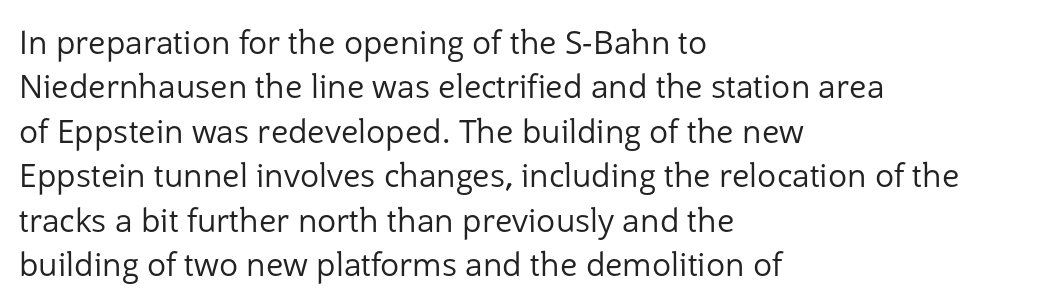
{"serif": "no", "italic": "no", "bold": "no", "weight": "regular", "width": "normal", "stroke_contrast": "low", "x_height": "medium", "monospaced": "no", "underline": "no", "align": "left", "line_spacing": "normal", "line_spacing_ratio": 1.39, "letter_spacing": "normal", "letter_spacing_em": 0.0, "glyph_px": 32}
